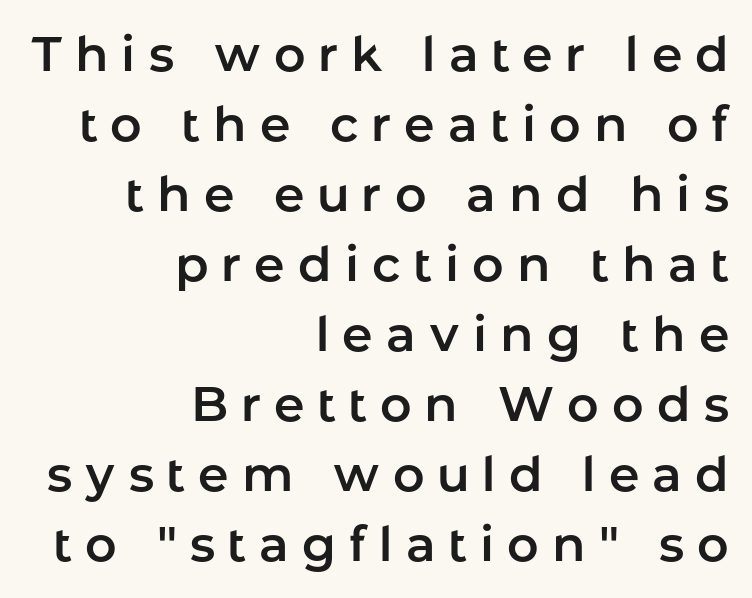
Characters follow at a spacing far wider than the type designer built in. Unlike italic type, these characters show no tilt at all. Reading down the block, your eye finds every line finishing at a fixed right position. Character widths vary here, with narrow letters taking less room than wide ones. No word sits above an underline.
